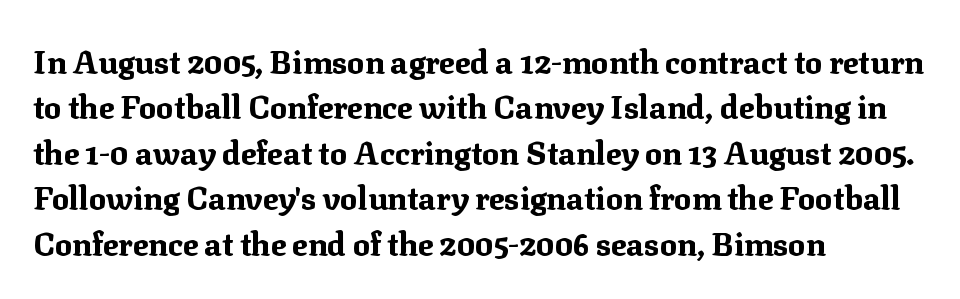
Do the letters lean? They stand straight. The face used here is proportionally spaced, like ordinary book or web type. Vertically, the passage feels balanced, rows spaced as you'd expect. Are there feet on the stems? There are — it's a serif. Caption: multi-line text, flush left, ragged right. The baseline area is clear.
